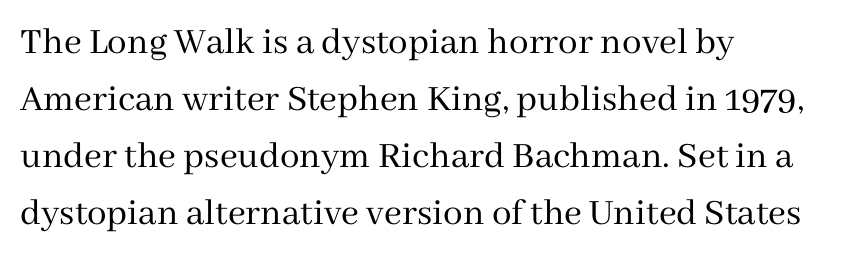
No letter is thick-stroked: the sample isn't bold. Underline: absent. The typography opts for an upright posture over an oblique one. Horizontal bands of white between lines are of average thickness.
